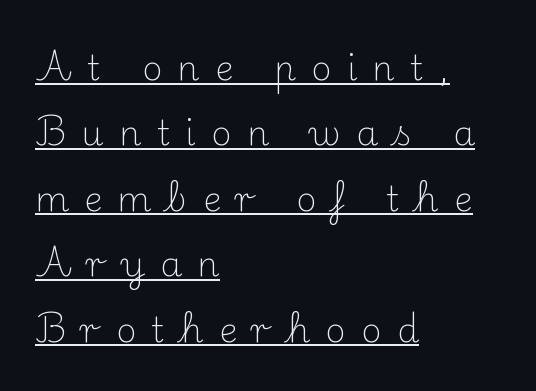
The image shows 35 px light serif type, upright; set left-aligned, line spacing 1.87x, unusually wide letter spacing (+0.43 em), underlined; medium stroke contrast and a small x-height.
